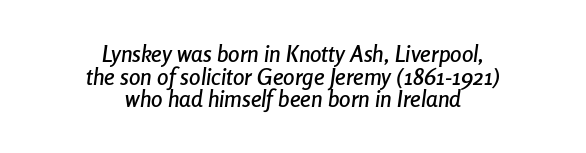
Q: Is the text italic (slanted)? A: Yes, it leans right by about 8 degrees.
Q: Is the text underlined? A: No.
Q: How is the paragraph aligned? A: Centered.
Q: Is the spacing between letters normal or unusually wide? A: Normal.
Q: Is the spacing between lines tight, normal or loose? A: Tight.
